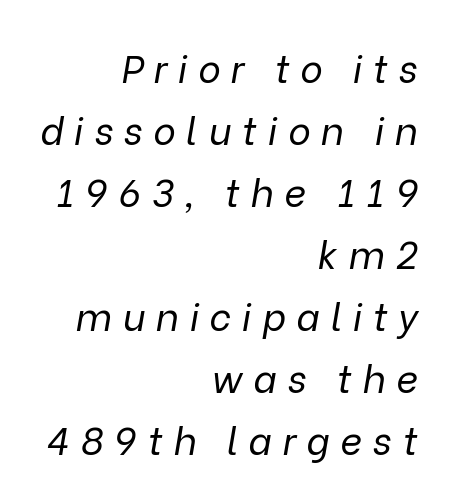
The image shows 38 px regular-weight type, italic (leaning right); set right-aligned, normal line spacing (1.63x), unusually wide letter spacing (+0.28 em), not underlined; low stroke contrast and a medium x-height.
